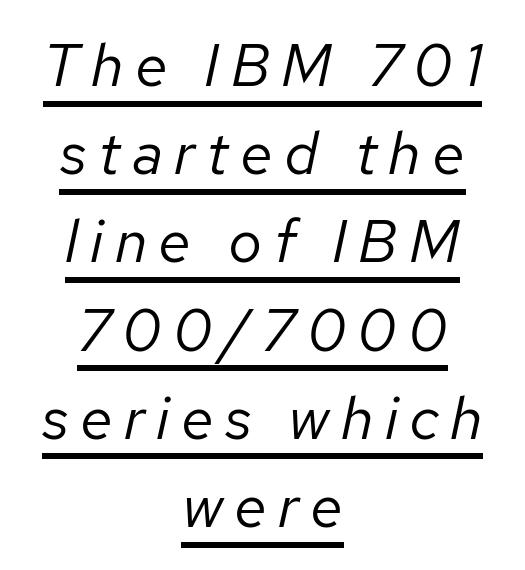
Caption: lettering with a line underneath. Leading matches the norm, producing a regular column. Each line is balanced around a shared central axis. Here the designer chose a conventional face with non-uniform glyph widths. Stroke thickness stays within the range of a standard reading face or lighter.
